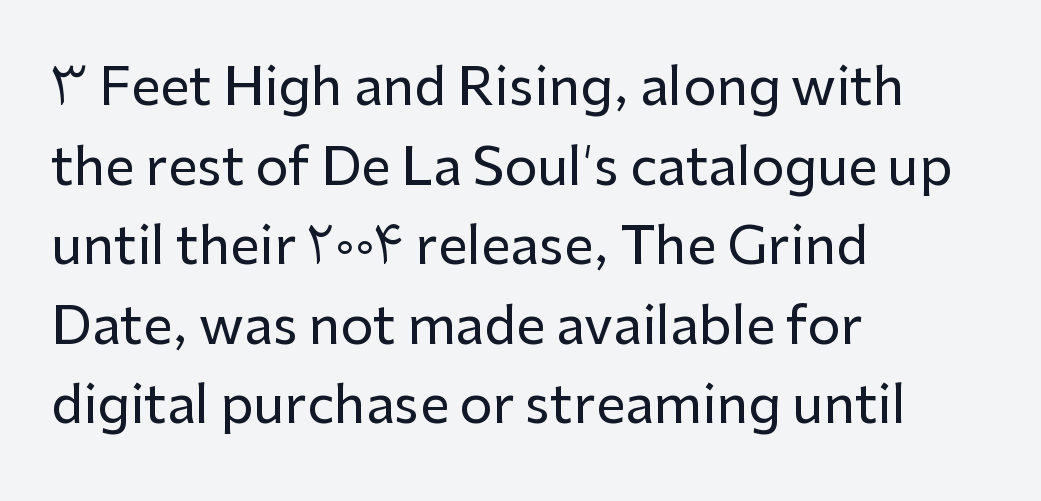
Q: Is the text italic (slanted)? A: No, it is upright.
Q: Is the typeface a serif or a sans-serif typeface? A: Sans-serif.
Q: Is the text underlined? A: No.
Q: How is the paragraph aligned? A: Left-aligned.
Q: Is the spacing between letters normal or unusually wide? A: Normal.
Q: Is the spacing between lines tight, normal or loose? A: Normal.
Q: Width (condensed, normal, or wide)? A: Normal.
Q: Stroke contrast? A: Low.
Q: x-height? A: Medium.
Q: Monospaced? A: No.
